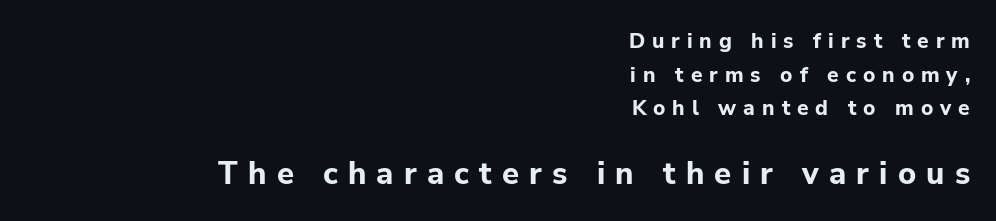
Short and long lines alike share a common ending point at right. The text was rendered using a sans face with plain stroke endings. Here the designer chose a conventional face with non-uniform glyph widths. The passage shown begins with its smaller block and ends with its larger one.
